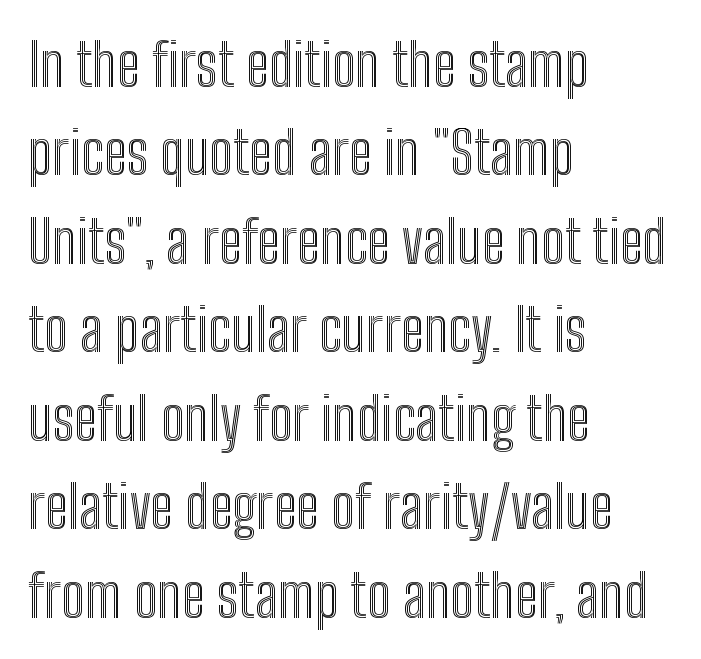
Check the space under the baseline: it is left empty. The passage is arranged the way most books set body copy — flush left. Honestly, the row spacing looks completely unremarkable. If you drew a line through each stem, it would be perfectly vertical.
